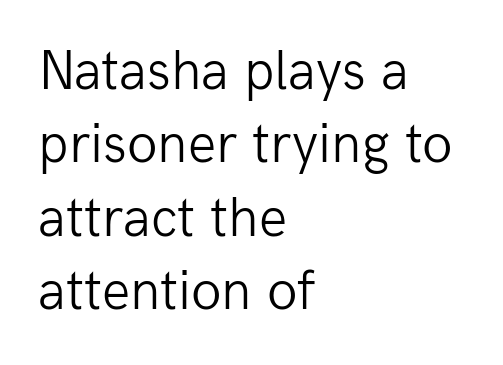
Q: Is the text bold? A: No.
Q: Is the text italic (slanted)? A: No, it is upright.
Q: Is the typeface a serif or a sans-serif typeface? A: Sans-serif.
Q: Is the text underlined? A: No.
Q: How is the paragraph aligned? A: Left-aligned.
Q: Is the spacing between letters normal or unusually wide? A: Normal.
Q: Is the spacing between lines tight, normal or loose? A: Normal.
Q: Width (condensed, normal, or wide)? A: Normal.
Q: Stroke contrast? A: Low.
Q: x-height? A: Medium.
Q: Monospaced? A: No.
